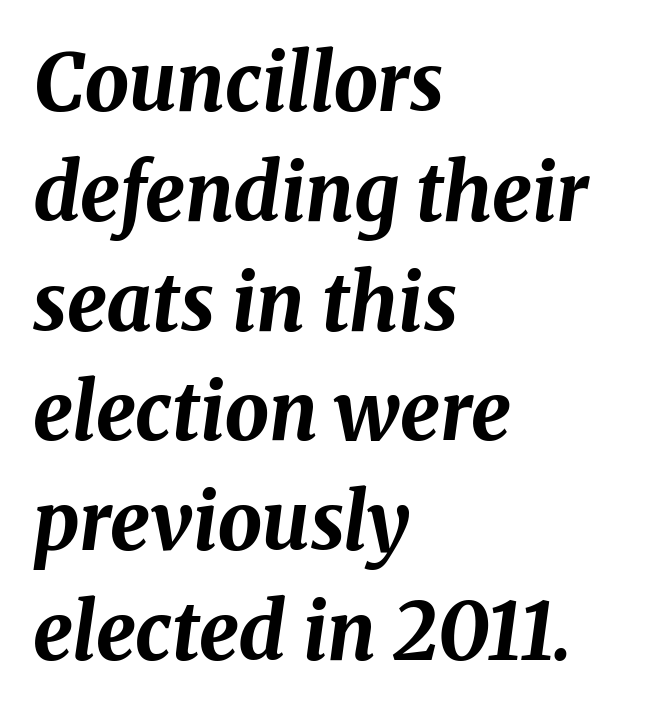
The image shows 79 px bold type, italic (leaning right); set left-aligned, normal line spacing (1.39x), normal letter spacing, not underlined; medium stroke contrast and a medium x-height.
